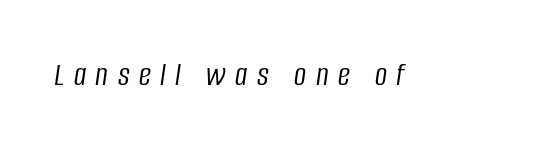
Q: Is the text bold? A: No.
Q: Is the text italic (slanted)? A: Yes, it leans right by about 8 degrees.
Q: Is the text underlined? A: No.
Q: Is the spacing between letters normal or unusually wide? A: Unusually wide.
Q: Width (condensed, normal, or wide)? A: Condensed.
Q: Stroke contrast? A: Low.
Q: x-height? A: Large.
Q: Monospaced? A: No.
